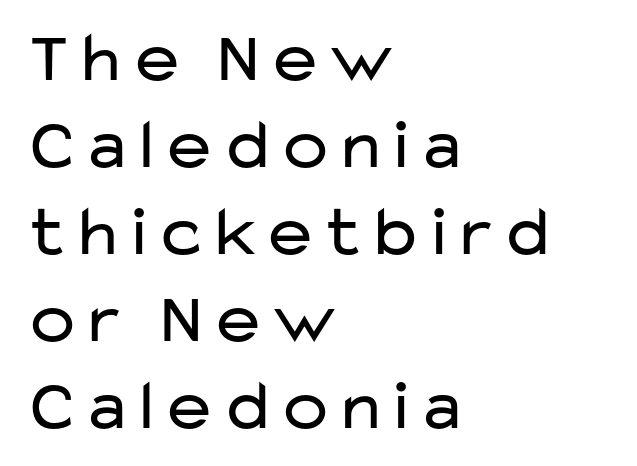
The image shows 72 px regular-weight, wide sans-serif type, upright; set left-aligned, line spacing 1.21x, normal letter spacing, not underlined; low stroke contrast and a medium x-height.
